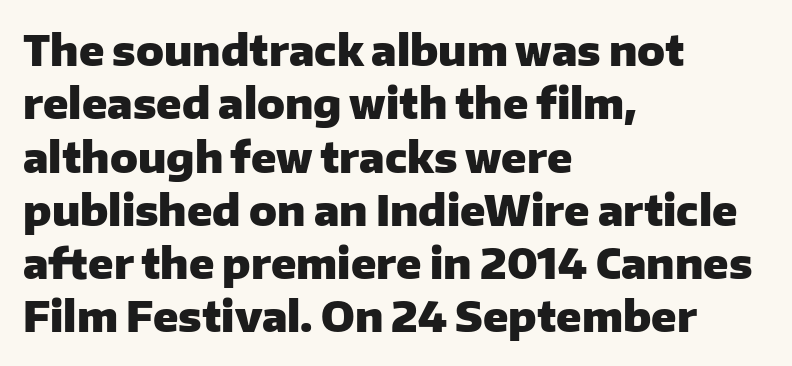
The image shows 41 px heavy sans-serif type, upright; set left-aligned, normal line spacing (1.3x), normal letter spacing, not underlined; low stroke contrast and a medium x-height.
